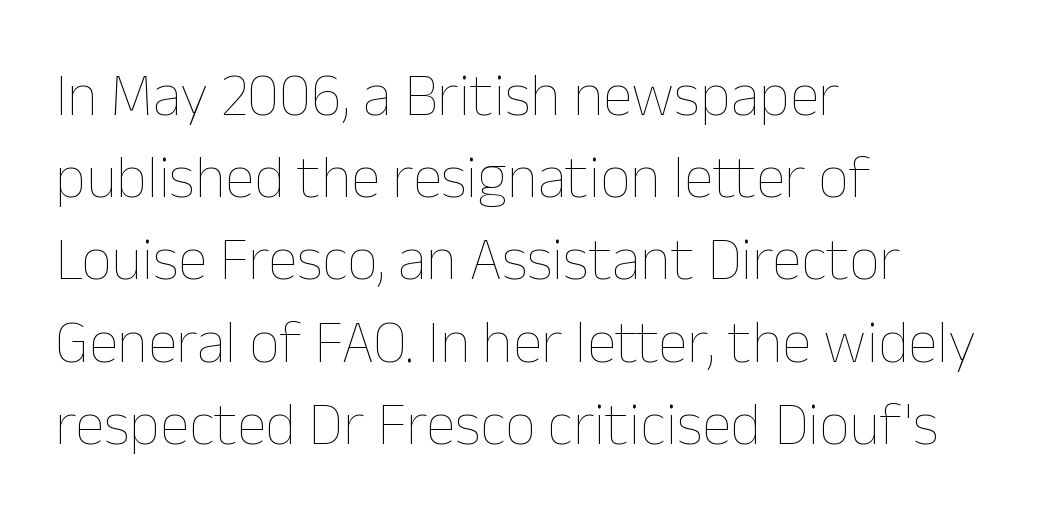
Q: Is the text bold? A: No.
Q: Is the text italic (slanted)? A: No, it is upright.
Q: Is the text underlined? A: No.
Q: How is the paragraph aligned? A: Left-aligned.
Q: Is the spacing between letters normal or unusually wide? A: Normal.
Q: Is the spacing between lines tight, normal or loose? A: Normal.
Q: Width (condensed, normal, or wide)? A: Normal.
Q: Stroke contrast? A: Low.
Q: x-height? A: Medium.
Q: Monospaced? A: No.
